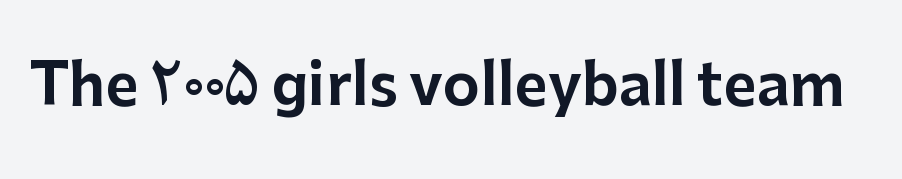
The image shows 57 px sans-serif type, upright; set normal letter spacing, not underlined; low stroke contrast and a medium x-height.
